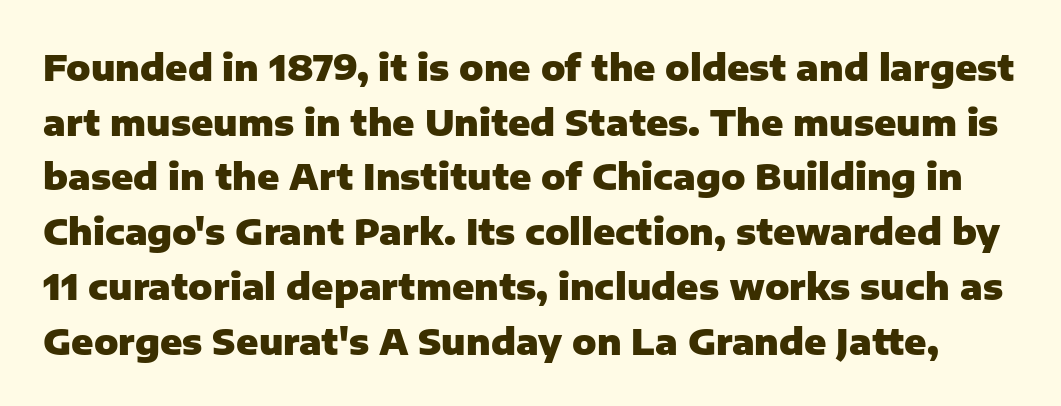
{"serif": "no", "italic": "no", "bold": "yes", "weight": "heavy", "width": "normal", "stroke_contrast": "low", "x_height": "medium", "monospaced": "no", "underline": "no", "line_spacing": "normal", "line_spacing_ratio": 1.52, "letter_spacing": "normal", "letter_spacing_em": 0.0, "glyph_px": 36}
